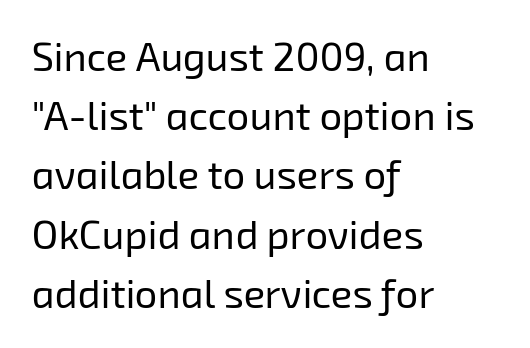
The image shows 40 px regular-weight sans-serif type; set left-aligned, normal line spacing (1.48x), normal letter spacing, not underlined; low stroke contrast and a medium x-height.
